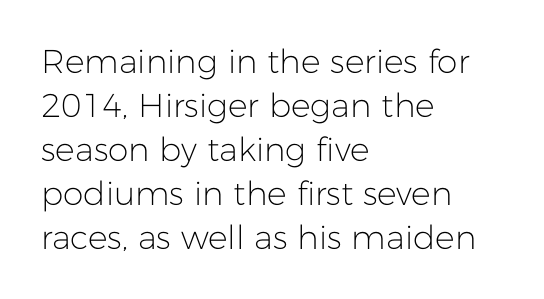
A typesetter would call this proportional, since set widths differ per character. Rule under the text: the space is simply empty. Line starts are locked; line ends wander. Nope, not italic — everything's standing straight. Nobody touched the tracking dial on this one. Nothing heavy about these letters — not bold at all.
